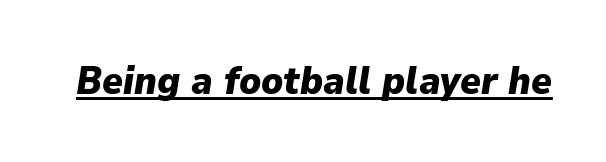
{"italic": "yes", "lean": "right", "slant_degrees": 9, "bold": "yes", "weight": "heavy", "width": "normal", "stroke_contrast": "low", "x_height": "medium", "monospaced": "no", "underline": "yes", "letter_spacing": "normal", "letter_spacing_em": 0.0, "glyph_px": 39}
